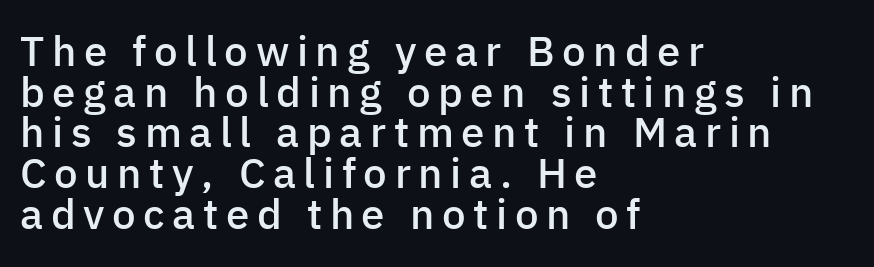
The image shows 42 px semibold sans-serif type, upright; set left-aligned, tight line spacing (0.97x), not underlined; low stroke contrast and a medium x-height.
